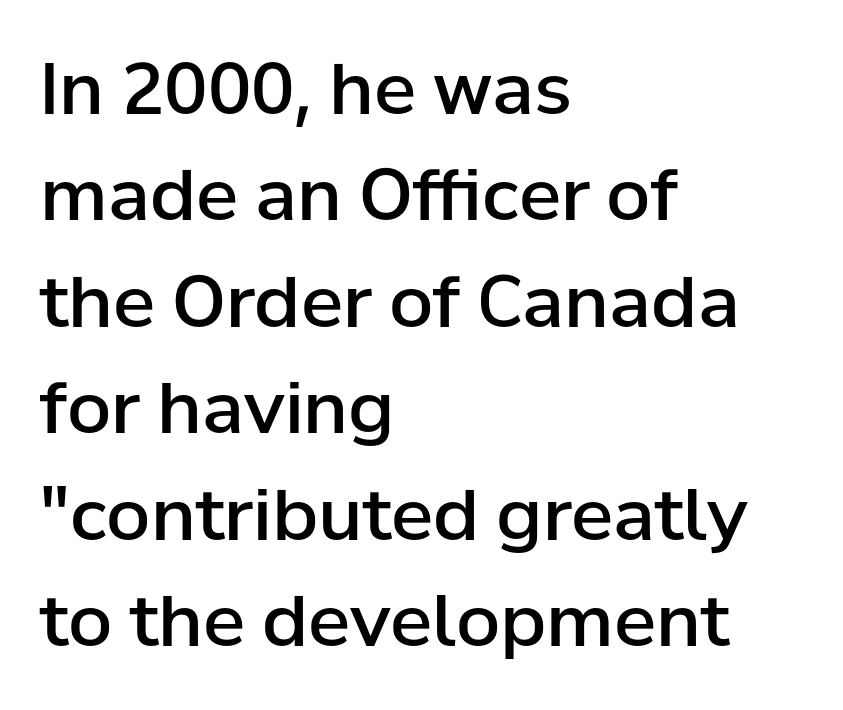
Nobody touched the tracking dial on this one. Descenders are the only things crossing below the line. Vertically, the passage feels balanced, rows spaced as you'd expect. The strokes are fattened partway — semibold, not bold. Stroke terminals: plain, sans-serif. The axis of the letterforms is exactly vertical.
